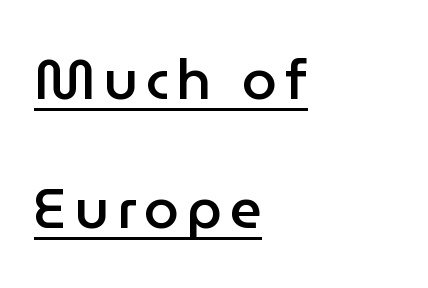
{"serif": "no", "italic": "no", "bold": "semi", "weight": "semibold", "width": "normal", "stroke_contrast": "low", "x_height": "medium", "monospaced": "no", "underline": "yes", "align": "left", "line_spacing": "loose", "line_spacing_ratio": 2.31, "glyph_px": 56}
